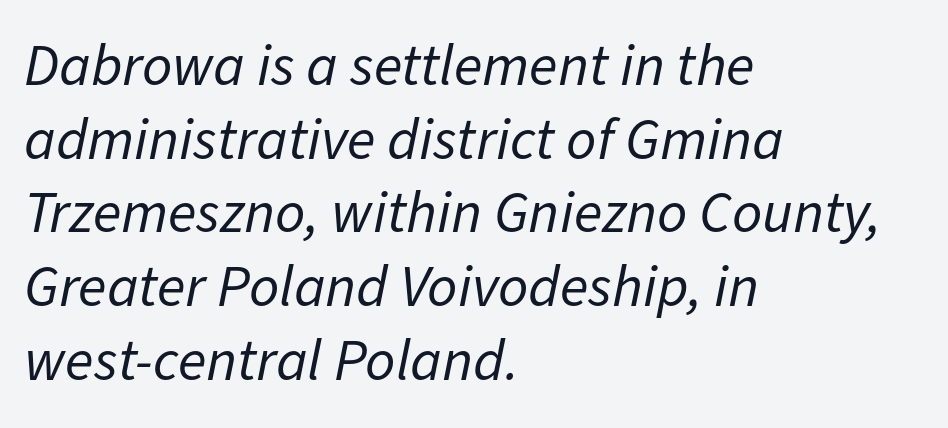
{"italic": "yes", "lean": "right", "slant_degrees": 11, "bold": "no", "weight": "regular", "width": "normal", "stroke_contrast": "low", "x_height": "medium", "monospaced": "no", "underline": "no", "align": "left", "line_spacing": "normal", "line_spacing_ratio": 1.25, "letter_spacing": "normal", "letter_spacing_em": 0.0, "glyph_px": 59}
